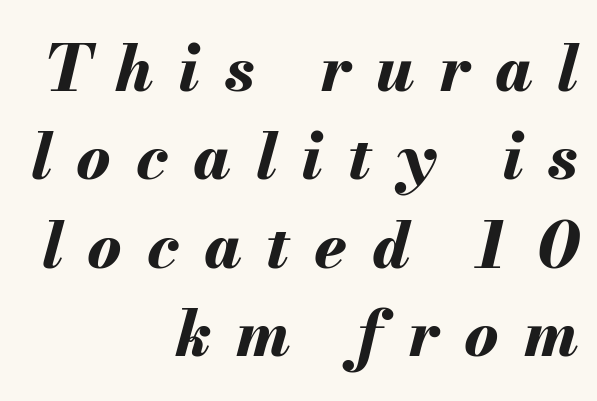
{"italic": "yes", "lean": "right", "slant_degrees": 13, "bold": "yes", "weight": "bold", "width": "normal", "stroke_contrast": "medium", "x_height": "small", "monospaced": "no", "underline": "no", "align": "right", "line_spacing": "normal", "line_spacing_ratio": 1.38, "letter_spacing": "wide", "letter_spacing_em": 0.39, "glyph_px": 64}
